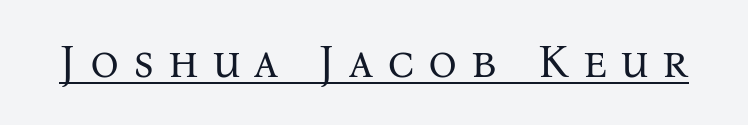
The image shows 45 px regular-weight serif type, upright; set unusually wide letter spacing (+0.31 em), underlined; medium stroke contrast and a medium x-height.
